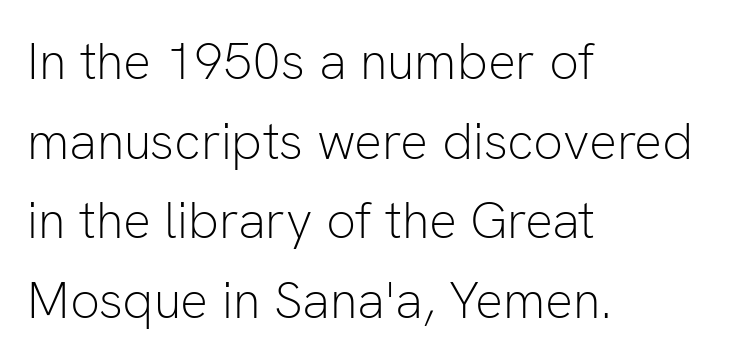
One glance says typical: line gaps are just what's usual. Where is the straight margin? On the left. The letterforms sit at book weight or below. Tall strokes in this sample are plumb rather than angled. Honestly, there is no underline to notice here at all. Typographically, this falls in the sans-serif category.
